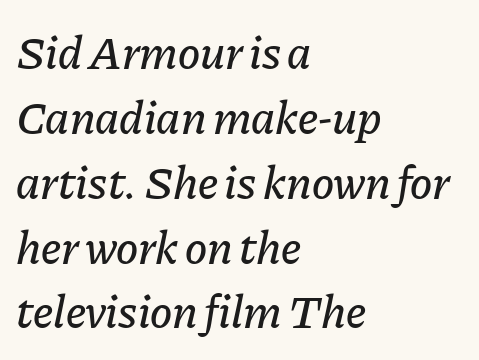
{"italic": "yes", "lean": "right", "slant_degrees": 11, "width": "normal", "stroke_contrast": "low", "x_height": "medium", "monospaced": "no", "underline": "no", "align": "left", "line_spacing": "normal", "line_spacing_ratio": 1.38, "letter_spacing": "normal", "letter_spacing_em": 0.0, "glyph_px": 47}
